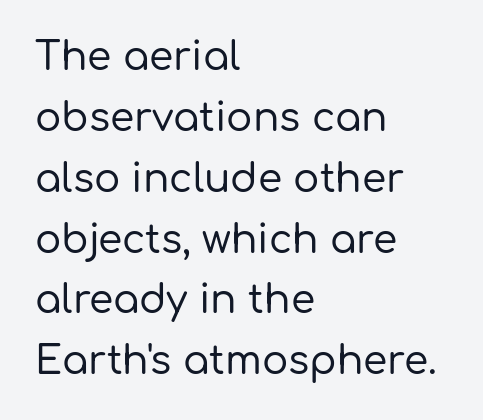
{"serif": "no", "italic": "no", "width": "normal", "stroke_contrast": "low", "x_height": "medium", "monospaced": "no", "underline": "no", "align": "left", "line_spacing": "normal", "line_spacing_ratio": 1.56, "letter_spacing": "normal", "letter_spacing_em": 0.0, "glyph_px": 39}
